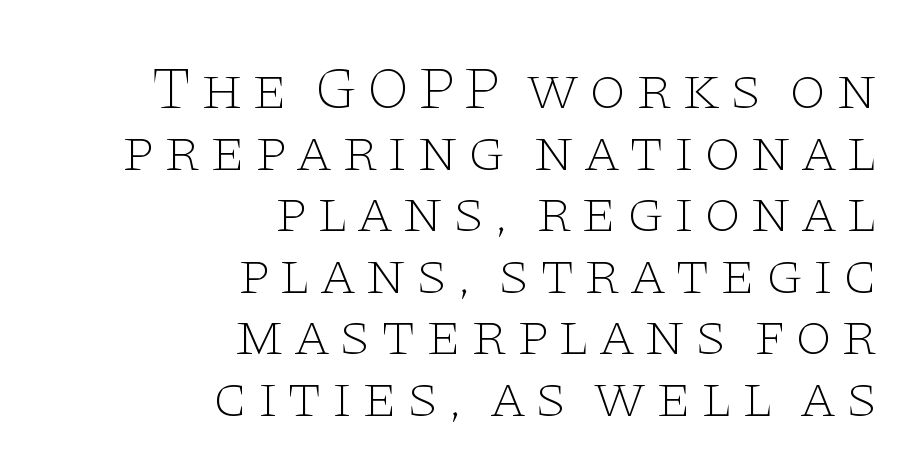
Q: Is the text bold? A: No.
Q: Is the text italic (slanted)? A: No, it is upright.
Q: Is the typeface a serif or a sans-serif typeface? A: Serif.
Q: Is the text underlined? A: No.
Q: How is the paragraph aligned? A: Right-aligned.
Q: Is the spacing between lines tight, normal or loose? A: Tight.
Q: Width (condensed, normal, or wide)? A: Wide.
Q: Stroke contrast? A: Low.
Q: x-height? A: Large.
Q: Monospaced? A: No.
